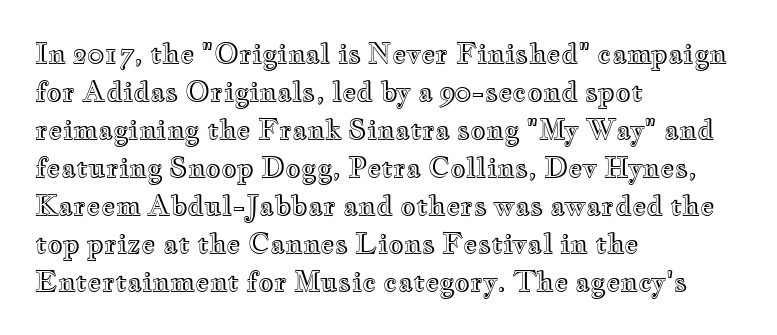
{"italic": "no", "underline": "no", "align": "left", "line_spacing": "normal", "line_spacing_ratio": 1.41, "letter_spacing": "normal", "letter_spacing_em": 0.0, "glyph_px": 27}
